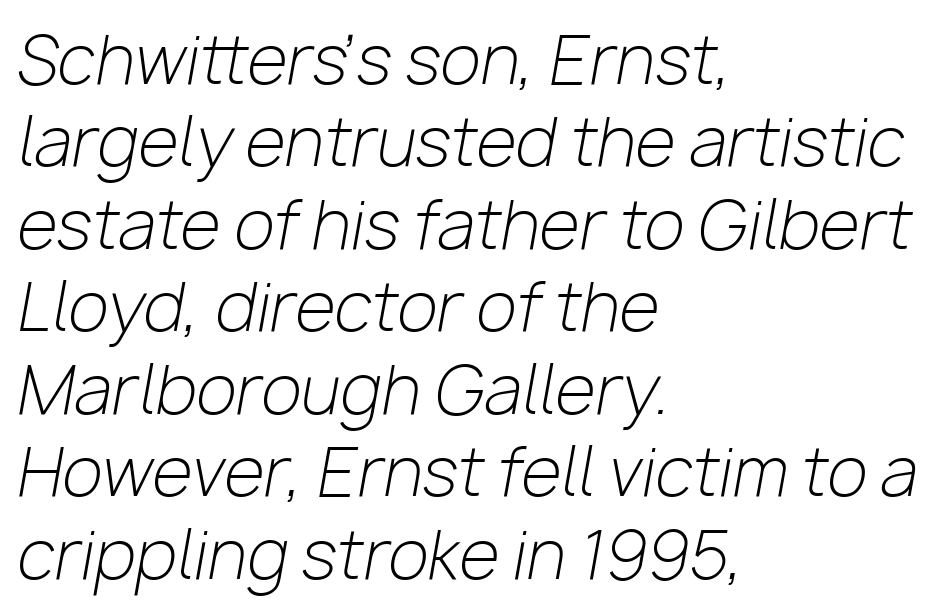
The area under the type is left untouched. Compared with typical paragraphs, the rows here are spaced about the same. Between one letter and the next there's only the usual sliver of space. Character widths vary here, with narrow letters taking less room than wide ones. Compared with a centered layout, this one pins lines to the left instead.
